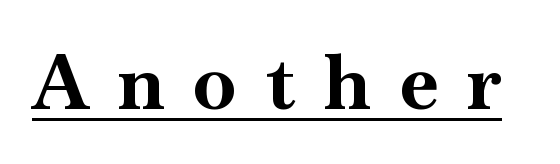
Do the characters align in a grid? No, the font is proportional. The tracking jumps out immediately: characters are airy and widely separated. A baseline rule has been typeset under these characters. The letters are bold, with thick, heavy strokes. Does the type have serifs? Yes, each stem ends in a small foot. The lettering holds an erect, upright posture throughout.
